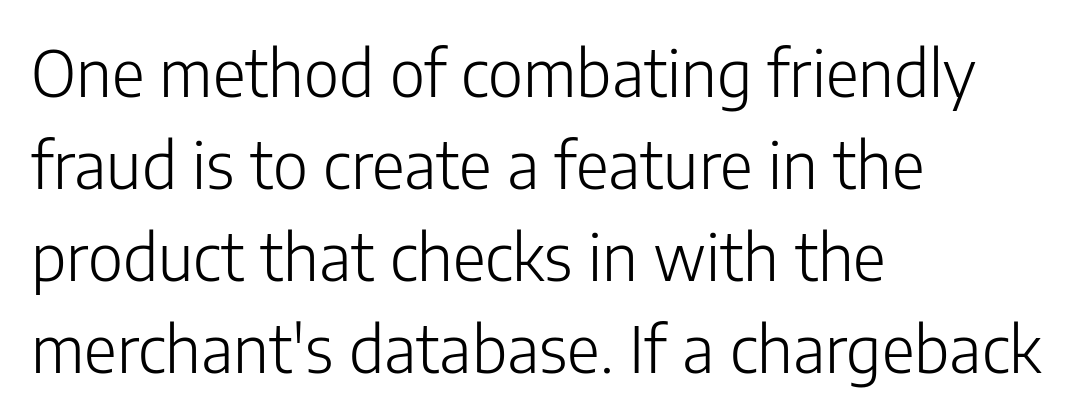
Q: Is the text bold? A: No.
Q: Is the text italic (slanted)? A: No, it is upright.
Q: Is the typeface a serif or a sans-serif typeface? A: Sans-serif.
Q: Is the text underlined? A: No.
Q: How is the paragraph aligned? A: Left-aligned.
Q: Is the spacing between letters normal or unusually wide? A: Normal.
Q: Is the spacing between lines tight, normal or loose? A: Normal.
Q: Width (condensed, normal, or wide)? A: Normal.
Q: Stroke contrast? A: Low.
Q: x-height? A: Medium.
Q: Monospaced? A: No.
